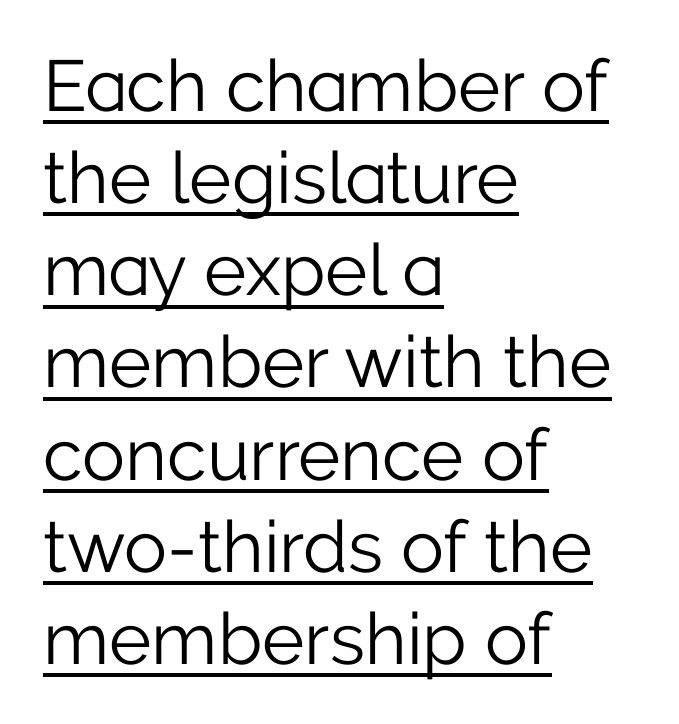
The image shows 72 px light sans-serif type, upright; set left-aligned, normal line spacing (1.28x), normal letter spacing, underlined; low stroke contrast and a medium x-height.
